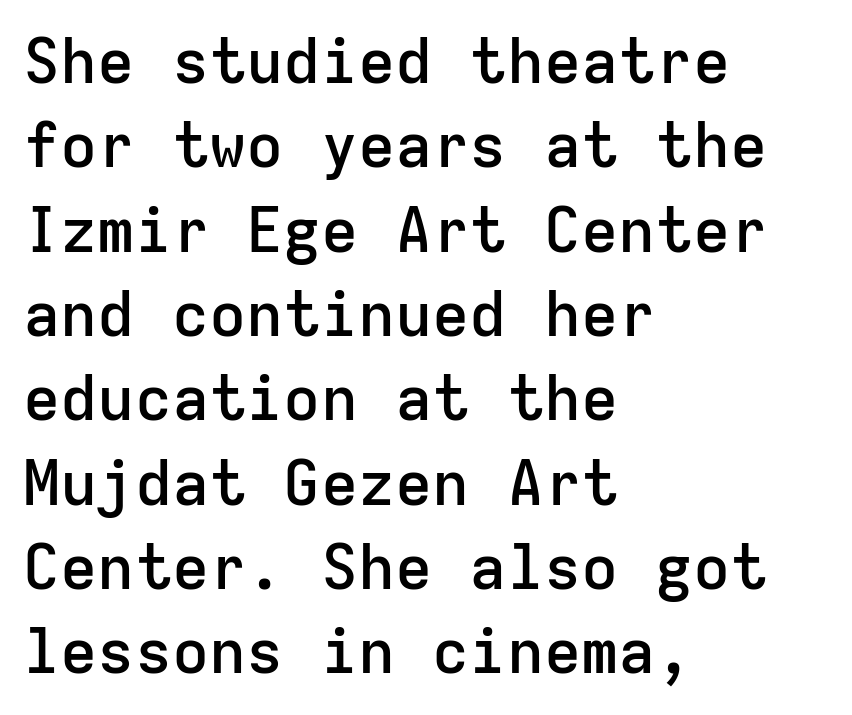
Italic: no, the glyphs are upright roman. Typeset ragged right — the left edge is the straight one. Only glyphs here, with clear space below each row. Note: no serifs on the glyphs.
